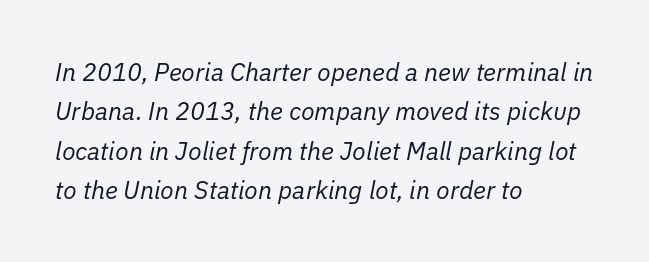
The image shows 25 px text type, italic (leaning right); set left-aligned, normal line spacing (1.58x), normal letter spacing, not underlined.
